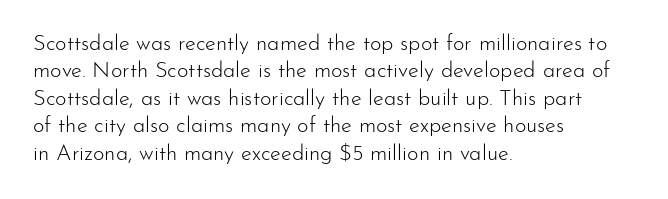
Counters stay open thanks to moderate or lighter strokes. All the whitespace from short lines collects on the right. Normally led — the rows are evenly, conventionally spaced. The glyphs are unaccompanied by any horizontal stroke below them.
